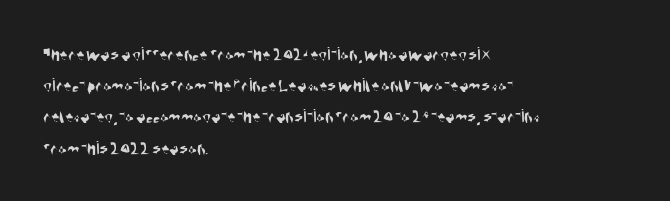
The image shows 20 px text type; set left-aligned, normal line spacing (1.56x), normal letter spacing, not underlined.
